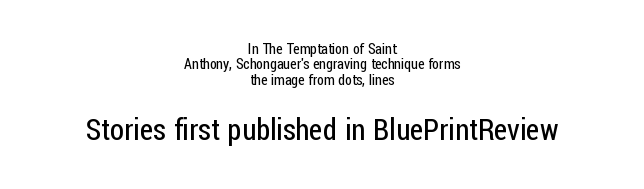
Q: Is the text bold? A: No.
Q: Is the text italic (slanted)? A: No, it is upright.
Q: Is the typeface a serif or a sans-serif typeface? A: Sans-serif.
Q: Is the text underlined? A: No.
Q: How is the paragraph aligned? A: Centered.
Q: Is the spacing between letters normal or unusually wide? A: Normal.
Q: Is the spacing between lines tight, normal or loose? A: Tight.
Q: Which block of text is set in a larger size, the first (top) or the second (bottom)? A: The second (bottom) one.
Q: Width (condensed, normal, or wide)? A: Condensed.
Q: Stroke contrast? A: Low.
Q: x-height? A: Medium.
Q: Monospaced? A: No.
